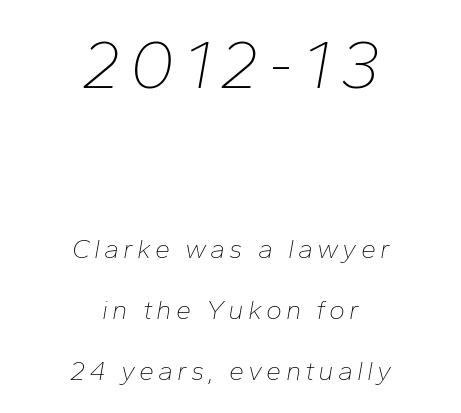
The image shows 68 px thin type, italic (leaning right); set centered, loose line spacing (2.26x), not underlined; the first (top) block is 2.52x larger; low stroke contrast and a medium x-height.
